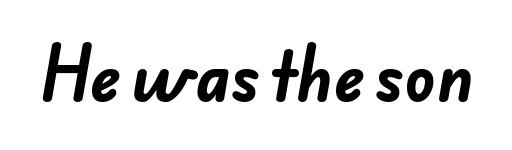
The image shows 64 px bold sans-serif type; set normal letter spacing, not underlined; low stroke contrast and a small x-height.
